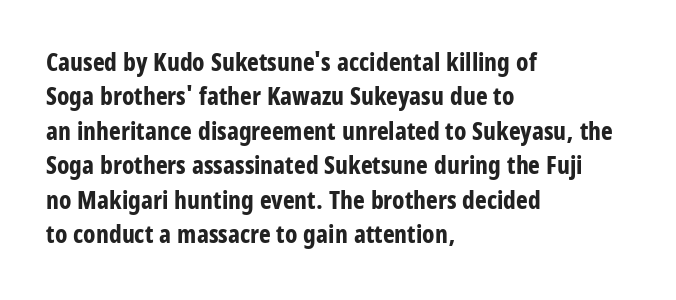
The image shows 25 px bold type, upright; set left-aligned, normal line spacing (1.38x), normal letter spacing, not underlined.
